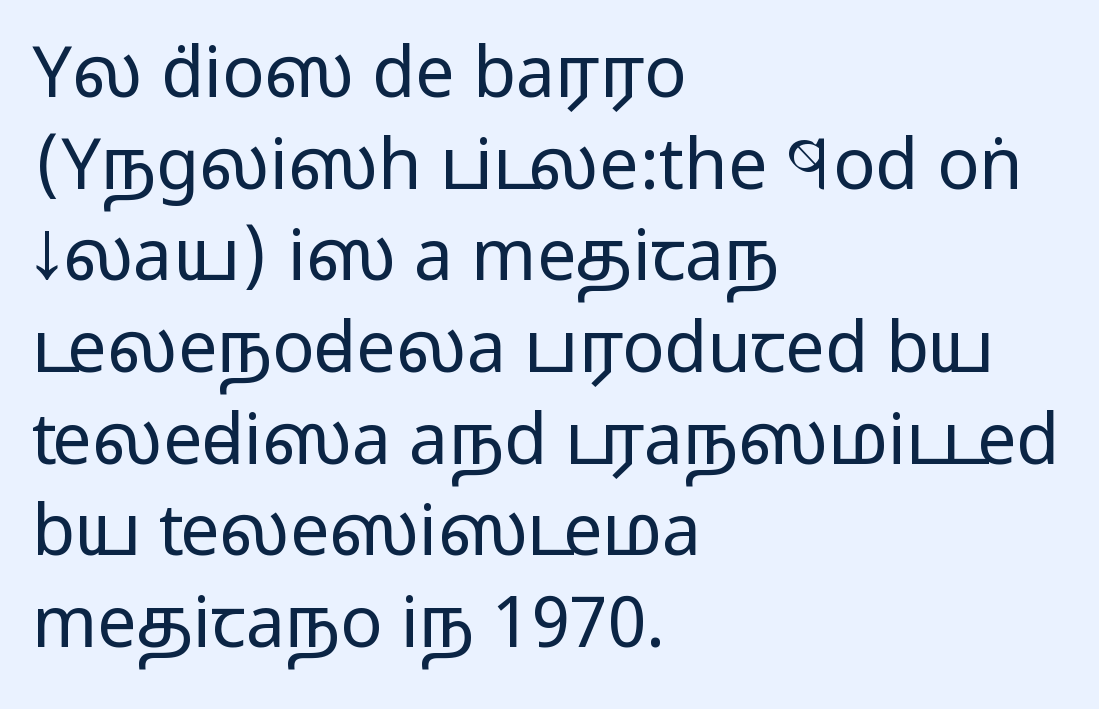
Q: Is the text bold? A: No.
Q: Is the text italic (slanted)? A: No, it is upright.
Q: Is the typeface a serif or a sans-serif typeface? A: Sans-serif.
Q: Is the text underlined? A: No.
Q: How is the paragraph aligned? A: Left-aligned.
Q: Is the spacing between letters normal or unusually wide? A: Normal.
Q: Is the spacing between lines tight, normal or loose? A: Normal.
Q: Width (condensed, normal, or wide)? A: Wide.
Q: Stroke contrast? A: Low.
Q: x-height? A: Medium.
Q: Monospaced? A: No.
